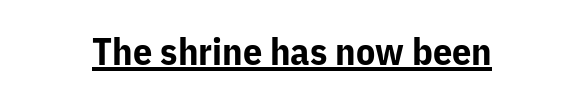
Quick note: underline on. Nope, not italic — everything's standing straight. Think of a printed novel: that variable character pitch is what you see here. Tracking value appears to be zero — textbook default spacing. Weight check: bold — yes, fully. Classification — sans serif.
